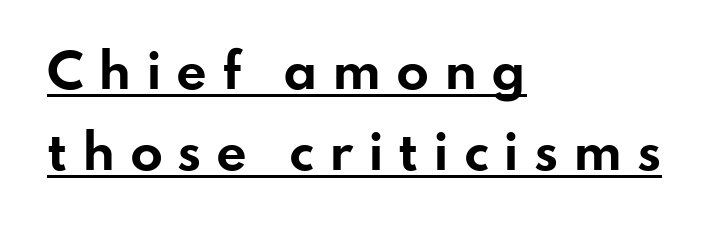
Q: Is the text bold? A: Yes.
Q: Is the text italic (slanted)? A: No, it is upright.
Q: Is the typeface a serif or a sans-serif typeface? A: Sans-serif.
Q: Is the text underlined? A: Yes.
Q: How is the paragraph aligned? A: Left-aligned.
Q: Is the spacing between letters normal or unusually wide? A: Unusually wide.
Q: Is the spacing between lines tight, normal or loose? A: Normal.
Q: Width (condensed, normal, or wide)? A: Wide.
Q: Stroke contrast? A: Low.
Q: x-height? A: Small.
Q: Monospaced? A: No.
